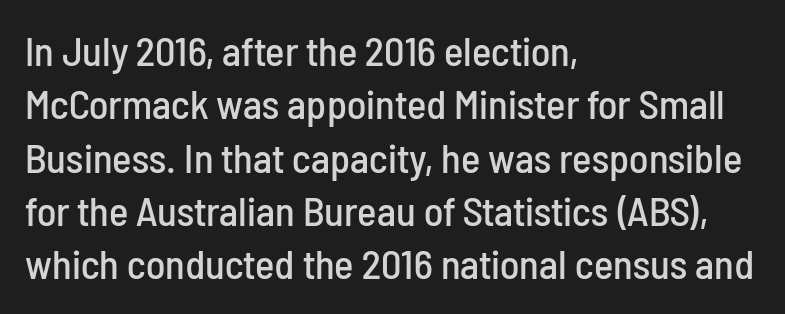
The zone under the glyphs is completely vacant. The letters stand straight up with perfectly vertical stems. A typesetter would call this proportional, since set widths differ per character. Is the letter spacing exaggerated? No — it looks like the ordinary default. Observe the absence of serifs on each vertical stroke in this sample. Notice how the passage keeps a crisp vertical edge on the left only.
